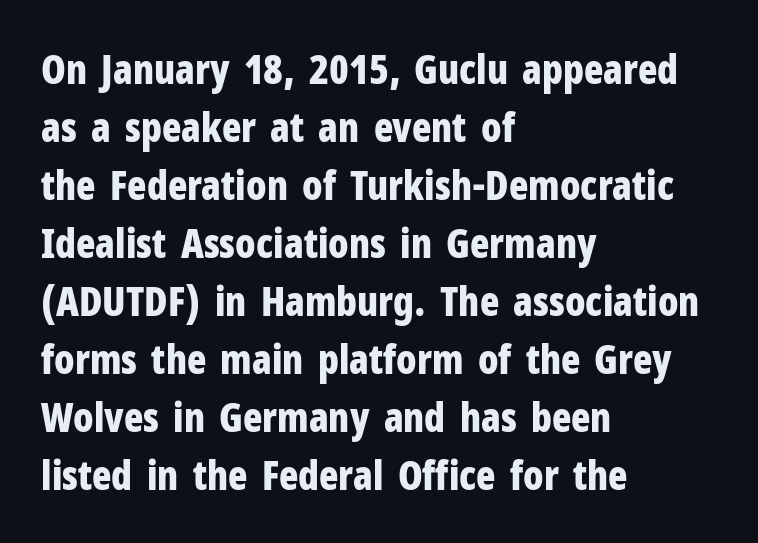
Q: Is the text bold? A: Yes.
Q: Is the text italic (slanted)? A: No, it is upright.
Q: Is the typeface a serif or a sans-serif typeface? A: Sans-serif.
Q: Is the text underlined? A: No.
Q: How is the paragraph aligned? A: Left-aligned.
Q: Is the spacing between letters normal or unusually wide? A: Normal.
Q: Is the spacing between lines tight, normal or loose? A: Normal.
Q: Width (condensed, normal, or wide)? A: Condensed.
Q: Stroke contrast? A: Low.
Q: x-height? A: Medium.
Q: Monospaced? A: No.
